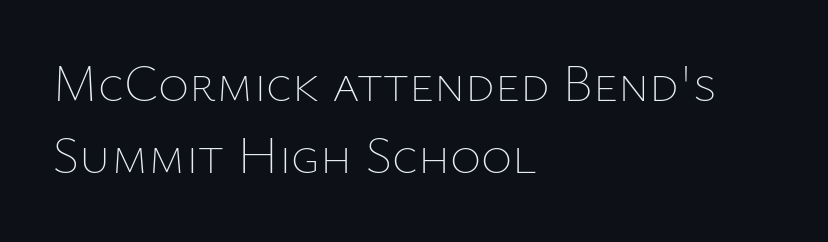
{"italic": "no", "bold": "no", "weight": "thin", "width": "normal", "stroke_contrast": "low", "x_height": "medium", "monospaced": "no", "underline": "no", "align": "left", "line_spacing": "normal", "line_spacing_ratio": 1.36, "letter_spacing": "normal", "letter_spacing_em": 0.0, "glyph_px": 53}
